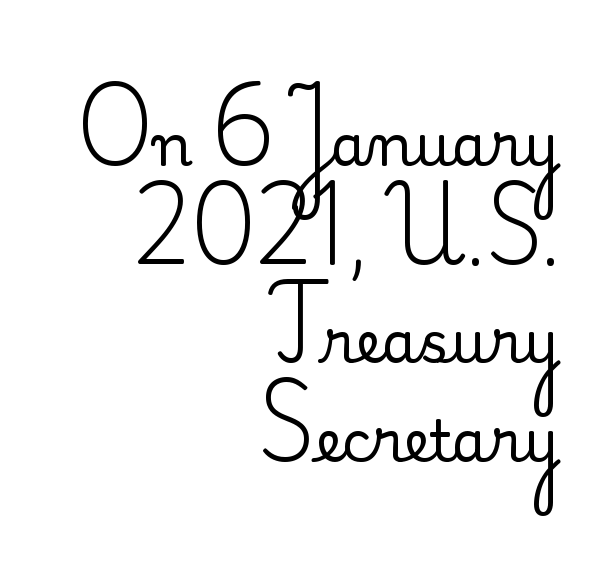
Character widths vary here, with narrow letters taking less room than wide ones. If you drew a line through each stem, it would be perfectly vertical. The rendering shows small feet on the letterforms — a serif design. Quick note: underline off. This sample is right-justified, so line beginnings fall wherever the words allow.
